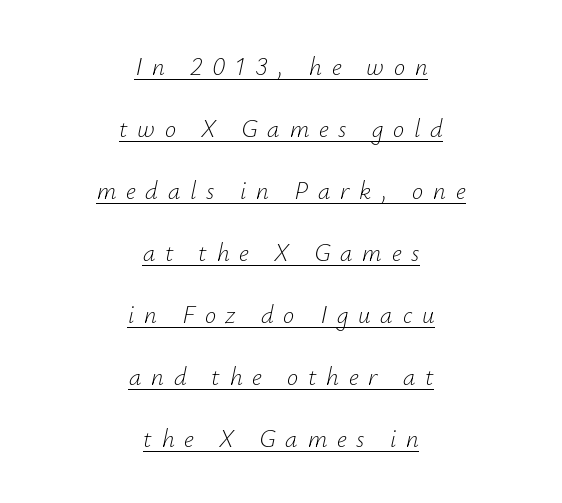
{"italic": "yes", "lean": "right", "slant_degrees": 12, "bold": "no", "underline": "yes", "align": "center", "line_spacing": "loose", "line_spacing_ratio": 2.48, "letter_spacing": "wide", "letter_spacing_em": 0.39, "glyph_px": 25}
